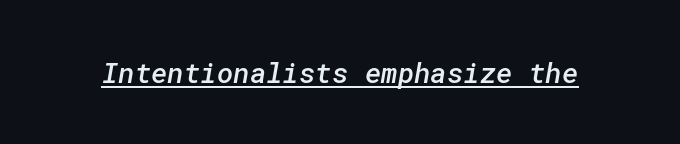
The gaps between neighbouring characters are ordinary and unremarkable. Stroke terminals: plain, sans-serif. This sample carries an underscore along the baseline area. As a designer I'd log this as weight 600, semibold.
